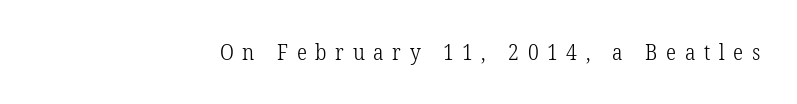
The image shows 21 px text type, upright; set right-aligned, unusually wide letter spacing (+0.41 em), not underlined.
